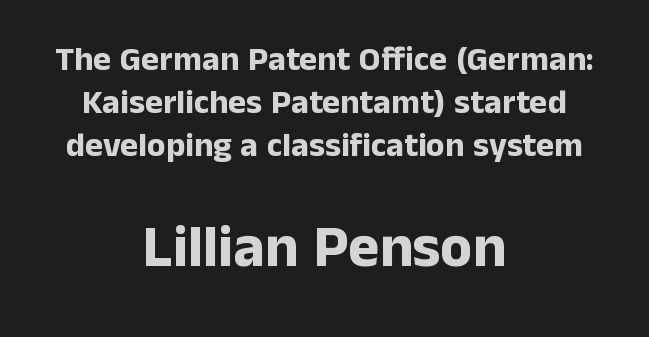
The image shows 59 px bold sans-serif type, upright; set centered, normal line spacing (1.27x), normal letter spacing, not underlined; the second (bottom) block is 1.74x larger; low stroke contrast and a medium x-height.
